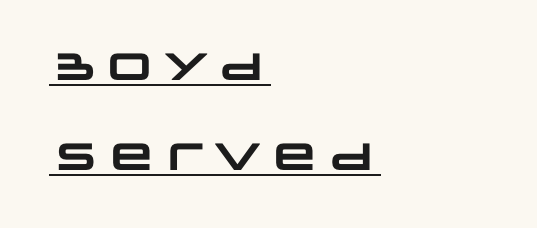
{"serif": "no", "bold": "yes", "weight": "heavy", "width": "wide", "stroke_contrast": "low", "x_height": "large", "monospaced": "no", "underline": "yes", "align": "left", "line_spacing": "loose", "line_spacing_ratio": 2.37, "letter_spacing": "normal", "letter_spacing_em": 0.0, "glyph_px": 38}
